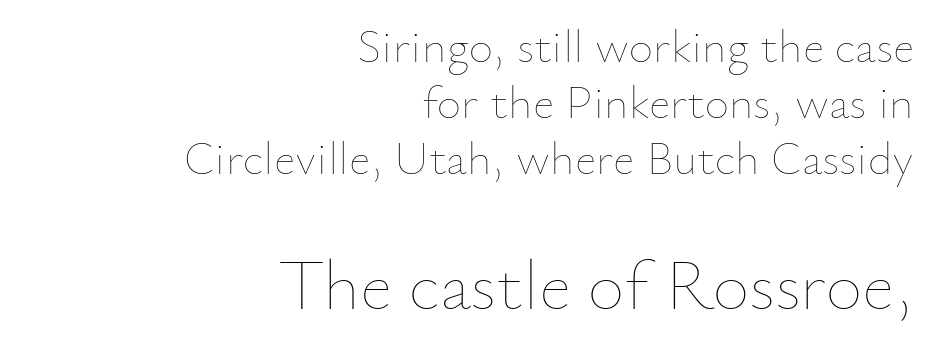
Q: Is the text bold? A: No.
Q: Is the text italic (slanted)? A: No, it is upright.
Q: Is the text underlined? A: No.
Q: How is the paragraph aligned? A: Right-aligned.
Q: Is the spacing between letters normal or unusually wide? A: Normal.
Q: Which block of text is set in a larger size, the first (top) or the second (bottom)? A: The second (bottom) one.
Q: Width (condensed, normal, or wide)? A: Normal.
Q: Stroke contrast? A: Low.
Q: x-height? A: Small.
Q: Monospaced? A: No.
